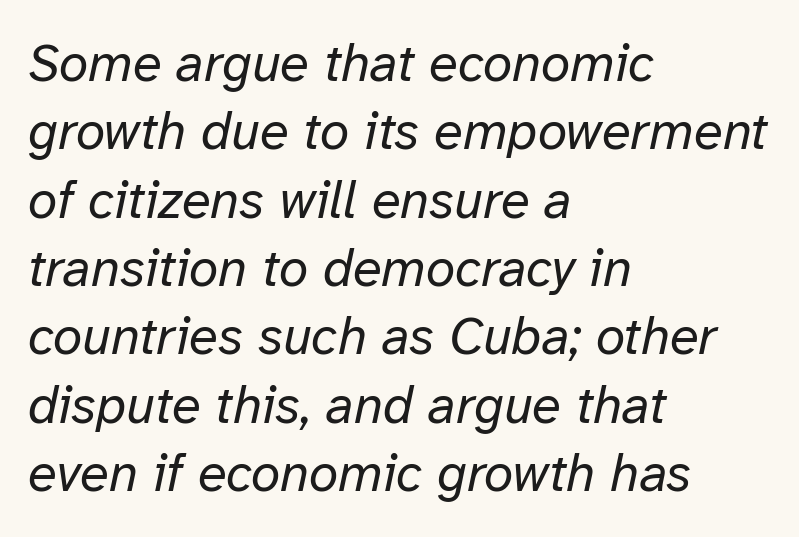
Q: Is the text bold? A: No.
Q: Is the text italic (slanted)? A: Yes, it leans right by about 12 degrees.
Q: Is the text underlined? A: No.
Q: How is the paragraph aligned? A: Left-aligned.
Q: Is the spacing between letters normal or unusually wide? A: Normal.
Q: Is the spacing between lines tight, normal or loose? A: Normal.
Q: Width (condensed, normal, or wide)? A: Normal.
Q: Stroke contrast? A: Low.
Q: x-height? A: Medium.
Q: Monospaced? A: No.
